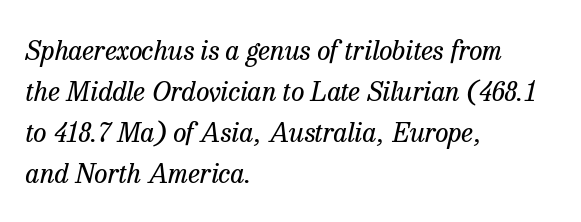
Is the block centered? No — it sits flush against the left margin. It's the slanting kind of type. Normally led — the rows are evenly, conventionally spaced. The strip under each line holds only bare page. Inter-character spacing is left at the font's built-in metrics.
